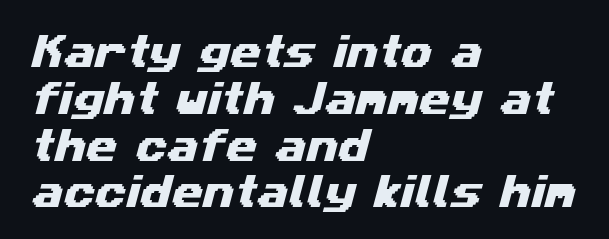
The vertical gap from one line to the next is medium. Decoration check: the copy has no underline. These lines stack with their left ends in a neat column. There is no visible air inserted between adjacent glyphs. The letters advance in unequal steps, a hallmark of proportional type.
